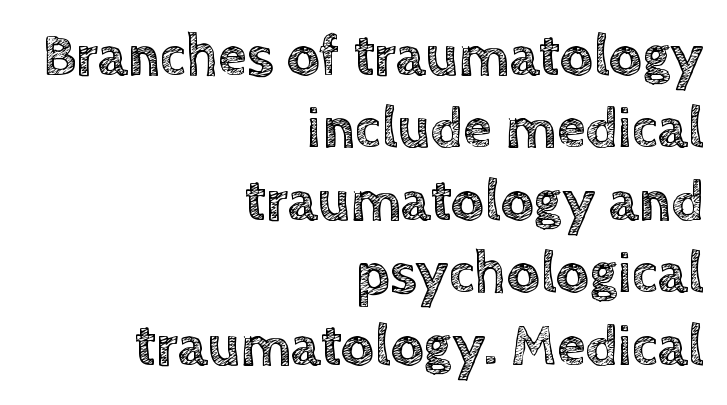
Q: Is the text italic (slanted)? A: No, it is upright.
Q: Is the text underlined? A: No.
Q: How is the paragraph aligned? A: Right-aligned.
Q: Is the spacing between letters normal or unusually wide? A: Normal.
Q: Is the spacing between lines tight, normal or loose? A: Normal.
Q: Width (condensed, normal, or wide)? A: Normal.
Q: x-height? A: Large.
Q: Monospaced? A: No.
